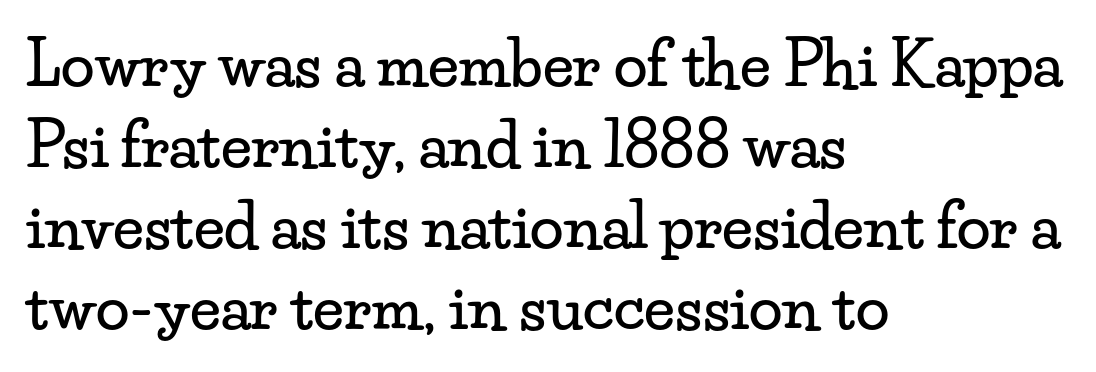
The image shows 61 px wide serif type, upright; set left-aligned, normal line spacing (1.33x), normal letter spacing, not underlined; low stroke contrast and a small x-height.
